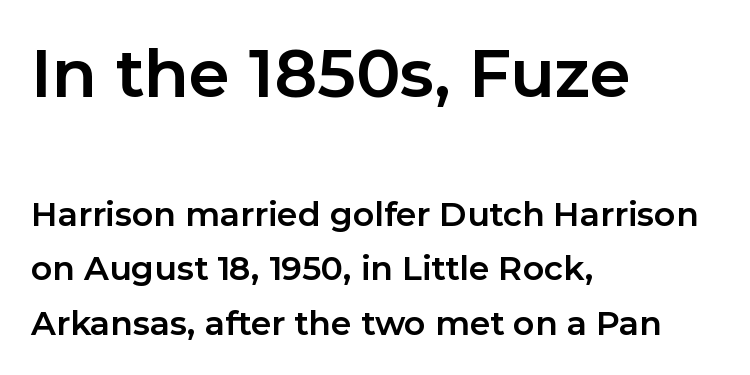
Q: Is the text bold? A: Yes.
Q: Is the text italic (slanted)? A: No, it is upright.
Q: Is the typeface a serif or a sans-serif typeface? A: Sans-serif.
Q: Is the text underlined? A: No.
Q: How is the paragraph aligned? A: Left-aligned.
Q: Is the spacing between letters normal or unusually wide? A: Normal.
Q: Is the spacing between lines tight, normal or loose? A: Normal.
Q: Which block of text is set in a larger size, the first (top) or the second (bottom)? A: The first (top) one.
Q: Width (condensed, normal, or wide)? A: Normal.
Q: Stroke contrast? A: Low.
Q: x-height? A: Medium.
Q: Monospaced? A: No.
